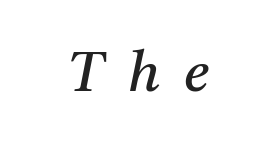
{"serif": "yes", "italic": "yes", "lean": "right", "slant_degrees": 11, "bold": "no", "weight": "regular", "width": "normal", "stroke_contrast": "medium", "x_height": "medium", "monospaced": "no", "underline": "no", "letter_spacing": "wide", "letter_spacing_em": 0.43, "glyph_px": 56}
